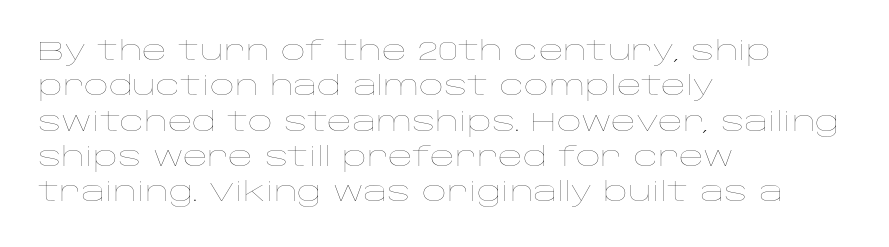
{"italic": "no", "bold": "no", "underline": "no", "align": "left", "line_spacing": "normal", "line_spacing_ratio": 1.31, "letter_spacing": "normal", "letter_spacing_em": 0.0, "glyph_px": 27}
